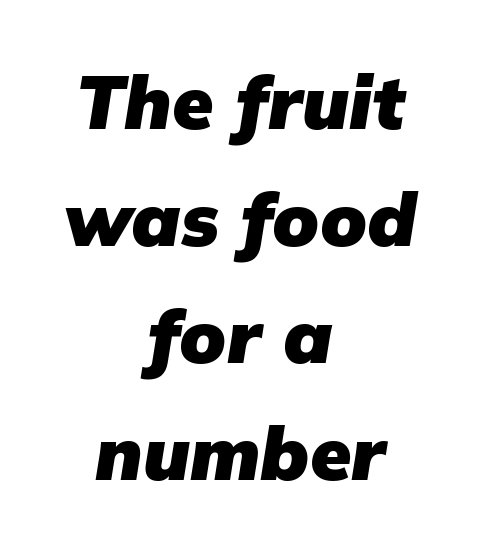
Proportional: the letters do not fall into vertical columns. The setting favours the middle, as headings and verse often do. Each new line begins a customary step beneath the previous one. Words appear dense and cohesive because spacing is normal.
